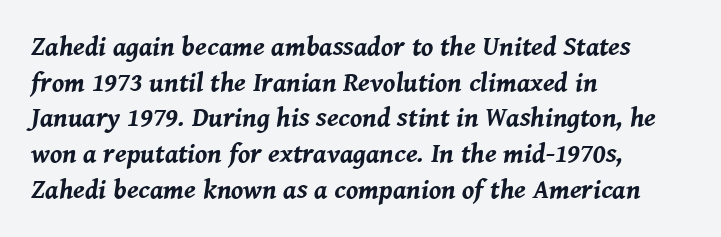
{"italic": "yes", "lean": "right", "slant_degrees": 8, "bold": "yes", "underline": "no", "align": "left", "line_spacing": "normal", "line_spacing_ratio": 1.32, "letter_spacing": "normal", "letter_spacing_em": 0.0, "glyph_px": 27}
